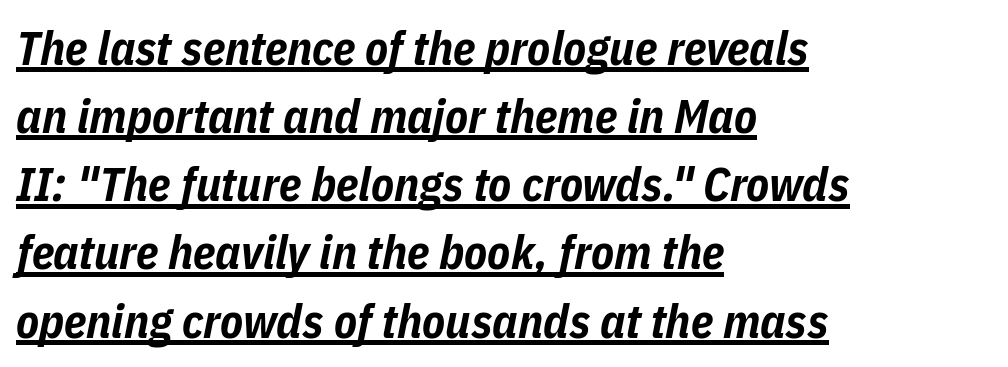
{"italic": "yes", "lean": "right", "slant_degrees": 11, "bold": "yes", "weight": "bold", "width": "condensed", "stroke_contrast": "low", "x_height": "medium", "monospaced": "no", "underline": "yes", "align": "left", "line_spacing": "normal", "line_spacing_ratio": 1.45, "letter_spacing": "normal", "letter_spacing_em": 0.0, "glyph_px": 47}
